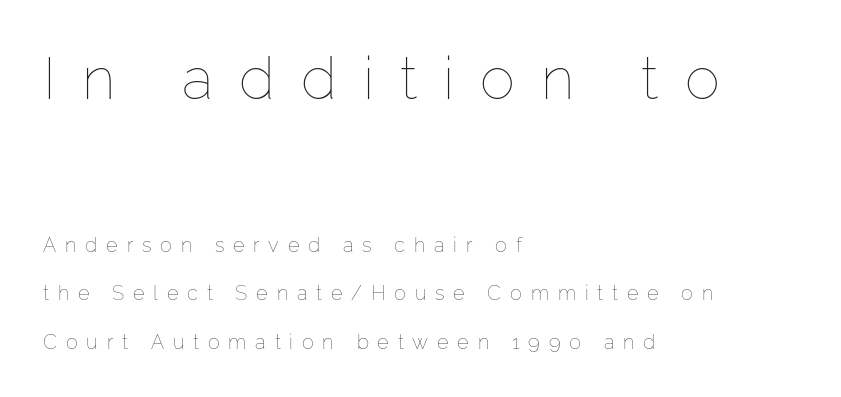
{"italic": "no", "bold": "no", "weight": "thin", "width": "normal", "stroke_contrast": "low", "x_height": "medium", "monospaced": "no", "underline": "no", "align": "left", "line_spacing": "loose", "line_spacing_ratio": 2.42, "letter_spacing": "wide", "letter_spacing_em": 0.44, "larger_block": "first", "size_ratio": 2.95, "glyph_px": 59}
